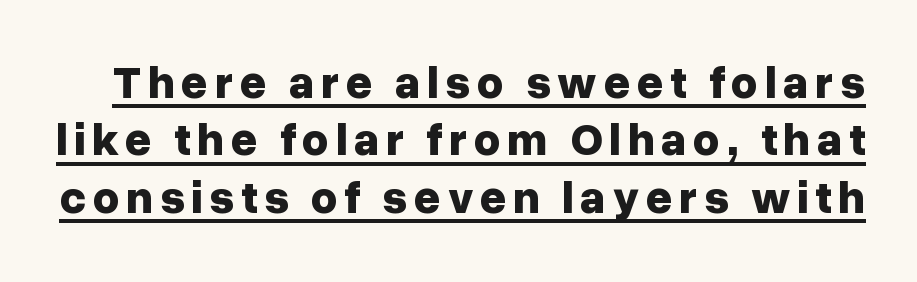
Q: Is the text bold? A: Yes.
Q: Is the text italic (slanted)? A: No, it is upright.
Q: Is the typeface a serif or a sans-serif typeface? A: Sans-serif.
Q: Is the text underlined? A: Yes.
Q: Is the spacing between lines tight, normal or loose? A: Normal.
Q: Width (condensed, normal, or wide)? A: Normal.
Q: Stroke contrast? A: Low.
Q: x-height? A: Medium.
Q: Monospaced? A: No.
